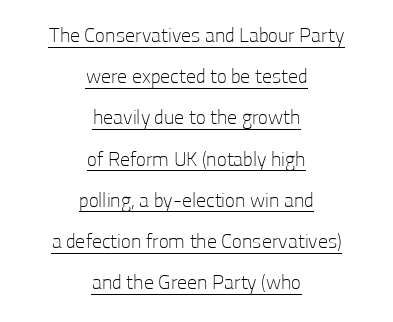
Reading down the block, each line starts at a different indent, mirrored at its end. Honestly, the underline is the first thing you notice here. The cut favours lightness, reaching ordinary text weight at its darkest. The line-height multiplier appears high, well above default. Nothing unusual about the tracking: characters are spaced as the font intends.
